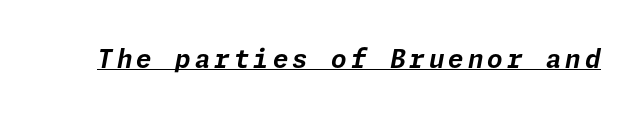
{"italic": "yes", "lean": "right", "slant_degrees": 11, "bold": "yes", "underline": "yes", "glyph_px": 25}
